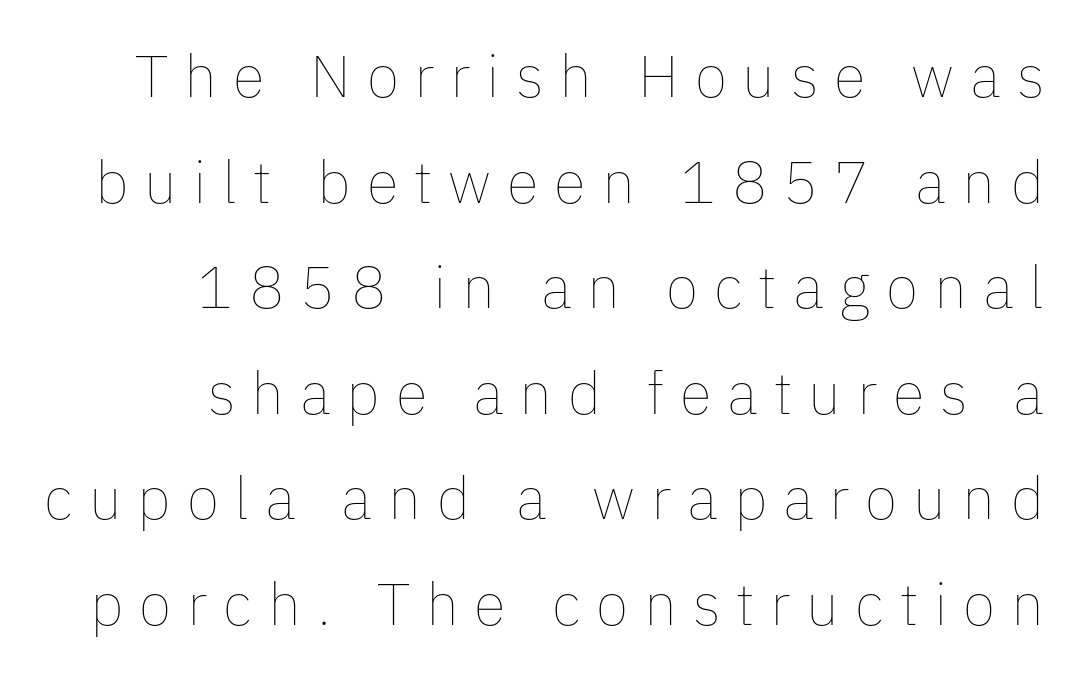
Q: Is the text bold? A: No.
Q: Is the text italic (slanted)? A: No, it is upright.
Q: Is the text underlined? A: No.
Q: How is the paragraph aligned? A: Right-aligned.
Q: Is the spacing between letters normal or unusually wide? A: Unusually wide.
Q: Width (condensed, normal, or wide)? A: Normal.
Q: Stroke contrast? A: Low.
Q: x-height? A: Medium.
Q: Monospaced? A: No.
